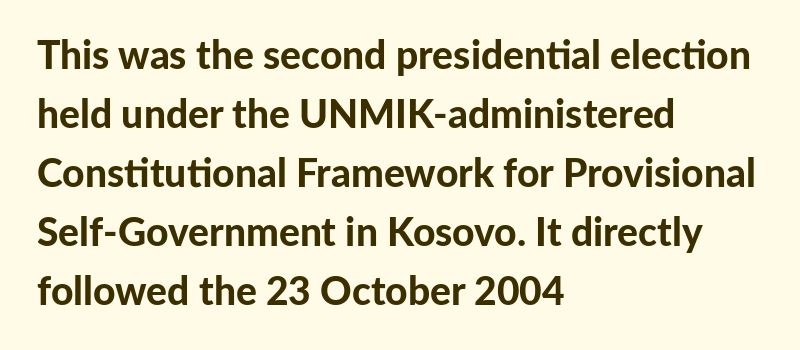
Q: Is the text bold? A: Yes.
Q: Is the text italic (slanted)? A: No, it is upright.
Q: Is the typeface a serif or a sans-serif typeface? A: Sans-serif.
Q: Is the text underlined? A: No.
Q: How is the paragraph aligned? A: Left-aligned.
Q: Is the spacing between letters normal or unusually wide? A: Normal.
Q: Is the spacing between lines tight, normal or loose? A: Normal.
Q: Width (condensed, normal, or wide)? A: Normal.
Q: Stroke contrast? A: Low.
Q: x-height? A: Medium.
Q: Monospaced? A: No.
